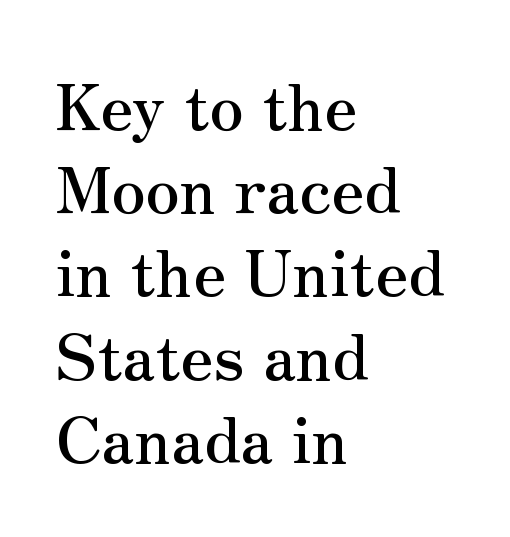
The text was rendered using a seriffed face with decorative stroke endings. This is roman type, the default non-slanted kind. Students, note that the glyphs here touch the page at normal intervals. Decoration check: the copy has no underline.
